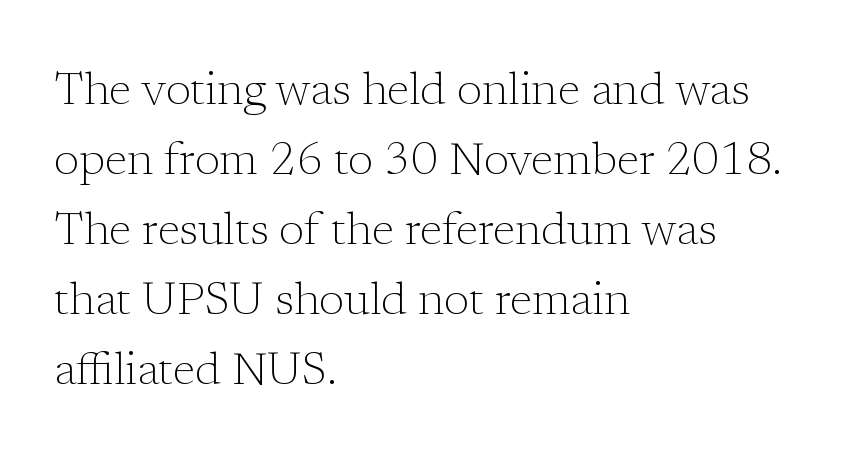
{"serif": "yes", "italic": "no", "bold": "no", "weight": "light", "width": "normal", "stroke_contrast": "low", "x_height": "medium", "monospaced": "no", "underline": "no", "align": "left", "line_spacing": "normal", "line_spacing_ratio": 1.52, "letter_spacing": "normal", "letter_spacing_em": 0.0, "glyph_px": 46}
